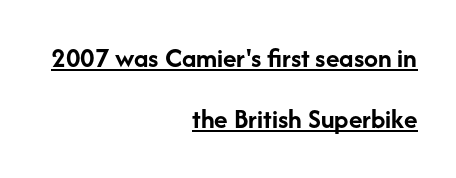
{"serif": "no", "italic": "no", "bold": "yes", "weight": "semibold", "width": "normal", "stroke_contrast": "low", "x_height": "medium", "monospaced": "no", "underline": "yes", "align": "right", "line_spacing": "loose", "line_spacing_ratio": 2.18, "letter_spacing": "normal", "letter_spacing_em": 0.0, "glyph_px": 28}
